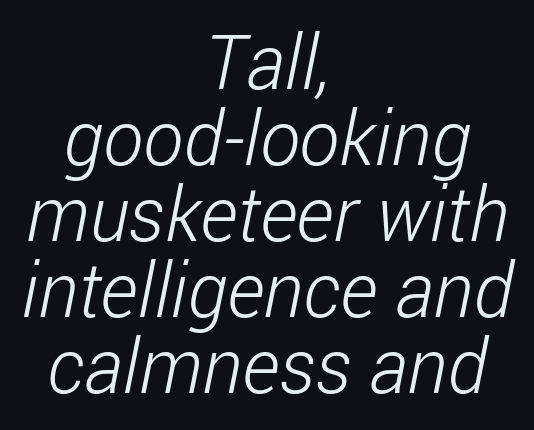
{"serif": "no", "bold": "no", "weight": "light", "width": "condensed", "stroke_contrast": "low", "x_height": "medium", "monospaced": "no", "underline": "no", "align": "center", "line_spacing": "tight", "line_spacing_ratio": 1.0, "letter_spacing": "normal", "letter_spacing_em": 0.0, "glyph_px": 76}
